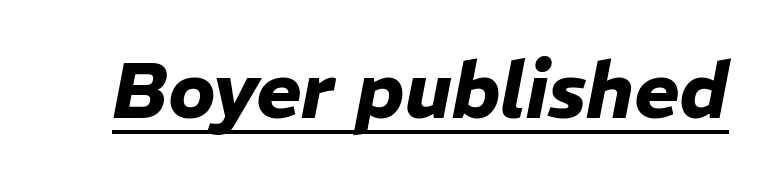
Q: Is the text bold? A: Yes.
Q: Is the text italic (slanted)? A: Yes, it leans right by about 11 degrees.
Q: Is the text underlined? A: Yes.
Q: Is the spacing between letters normal or unusually wide? A: Normal.
Q: Width (condensed, normal, or wide)? A: Normal.
Q: Stroke contrast? A: Low.
Q: x-height? A: Medium.
Q: Monospaced? A: No.
